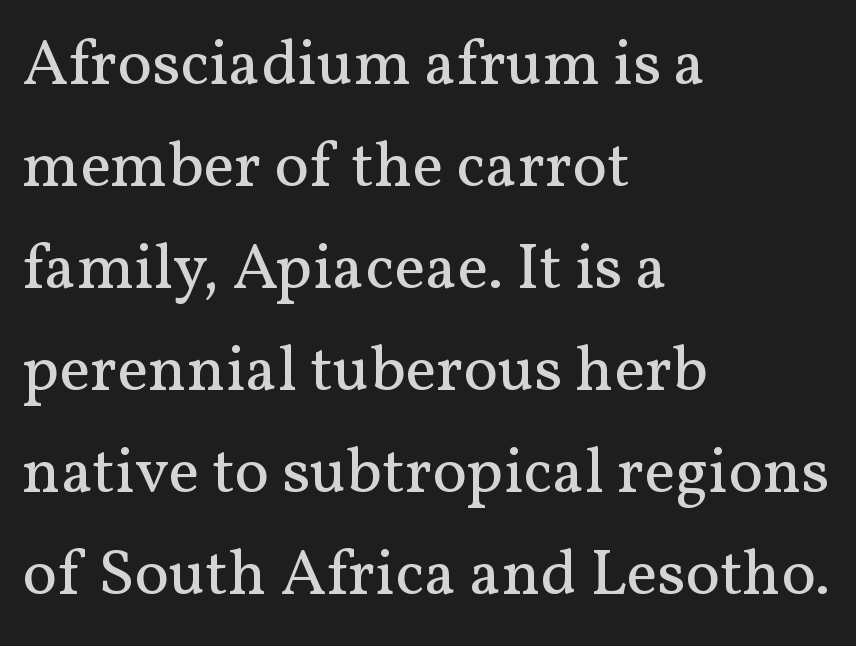
Q: Is the text bold? A: No.
Q: Is the text italic (slanted)? A: No, it is upright.
Q: Is the typeface a serif or a sans-serif typeface? A: Serif.
Q: Is the text underlined? A: No.
Q: How is the paragraph aligned? A: Left-aligned.
Q: Is the spacing between letters normal or unusually wide? A: Normal.
Q: Is the spacing between lines tight, normal or loose? A: Normal.
Q: Width (condensed, normal, or wide)? A: Normal.
Q: Stroke contrast? A: Medium.
Q: x-height? A: Medium.
Q: Monospaced? A: No.
